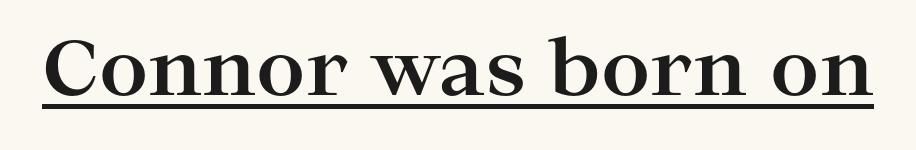
{"serif": "yes", "italic": "no", "bold": "yes", "weight": "bold", "width": "wide", "stroke_contrast": "high", "x_height": "medium", "monospaced": "no", "underline": "yes", "letter_spacing": "normal", "letter_spacing_em": 0.0, "glyph_px": 77}
